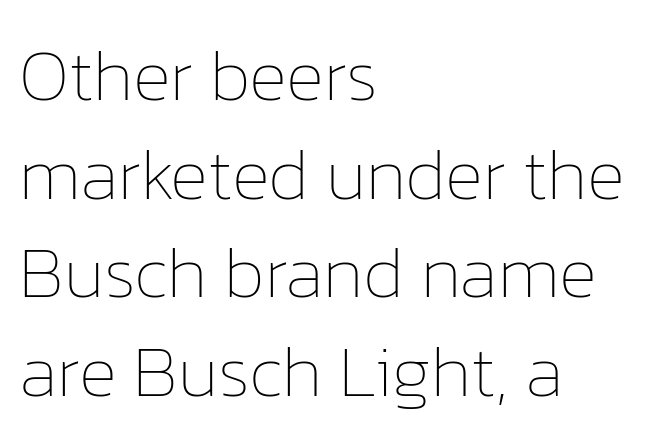
{"italic": "no", "bold": "no", "weight": "thin", "width": "normal", "stroke_contrast": "low", "x_height": "medium", "monospaced": "no", "underline": "no", "align": "left", "line_spacing": "normal", "line_spacing_ratio": 1.35, "letter_spacing": "normal", "letter_spacing_em": 0.0, "glyph_px": 73}
